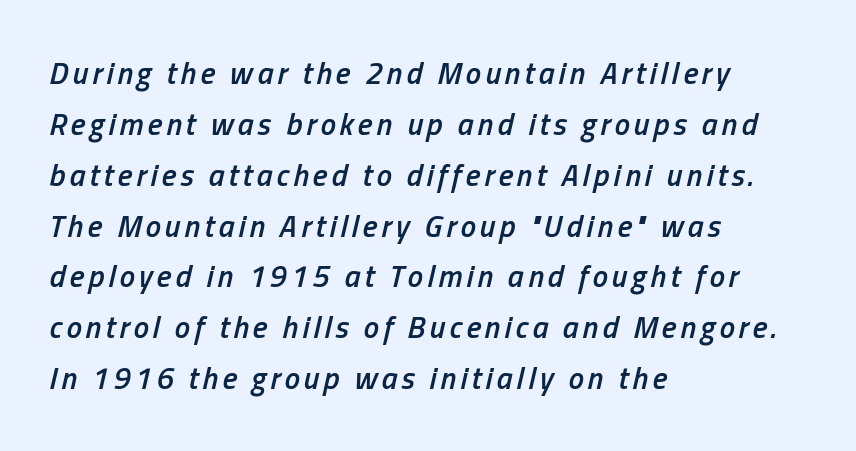
Unmarked baselines from the first word to the last. Here the designer chose a conventional face with non-uniform glyph widths. Look at the stroke-to-counter ratio: somewhat heavy, a semibold. Yep, that's italic — everything's leaning. The text block is weighted toward the left margin, trailing off unevenly rightward.
